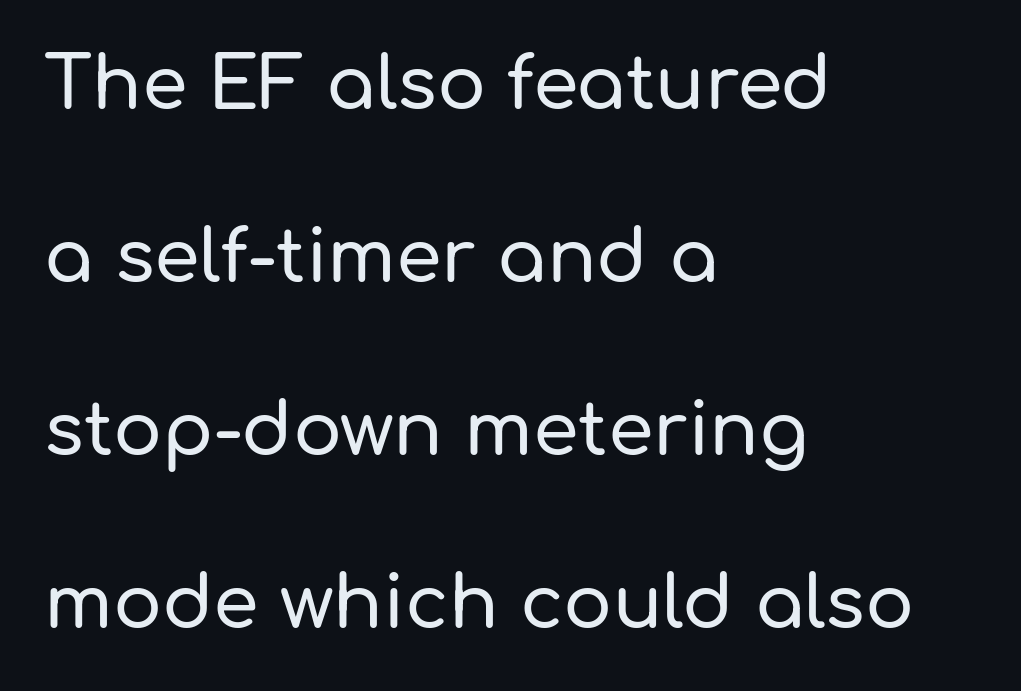
Q: Is the text italic (slanted)? A: No, it is upright.
Q: Is the typeface a serif or a sans-serif typeface? A: Sans-serif.
Q: Is the text underlined? A: No.
Q: How is the paragraph aligned? A: Left-aligned.
Q: Is the spacing between letters normal or unusually wide? A: Normal.
Q: Is the spacing between lines tight, normal or loose? A: Loose.
Q: Width (condensed, normal, or wide)? A: Normal.
Q: Stroke contrast? A: Low.
Q: x-height? A: Medium.
Q: Monospaced? A: No.
